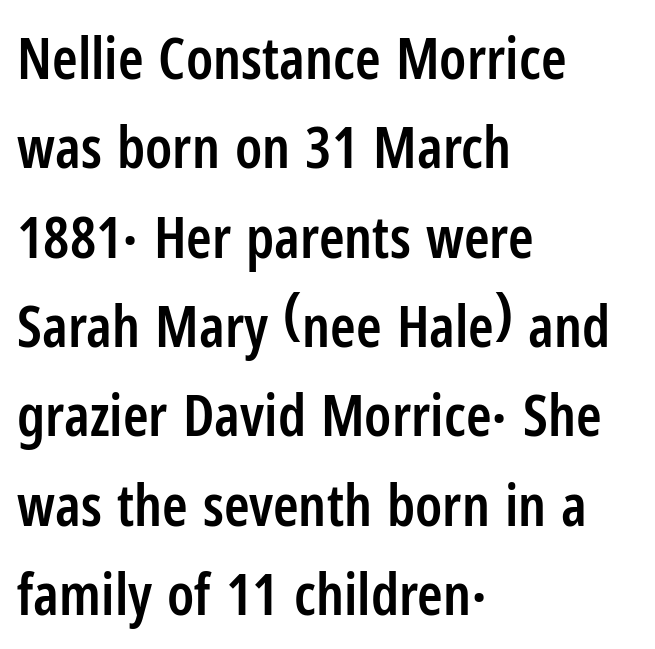
{"serif": "no", "italic": "no", "bold": "semi", "weight": "semibold", "width": "condensed", "stroke_contrast": "low", "x_height": "medium", "monospaced": "no", "underline": "no", "align": "left", "line_spacing": "normal", "line_spacing_ratio": 1.54, "letter_spacing": "normal", "letter_spacing_em": 0.0, "glyph_px": 58}
